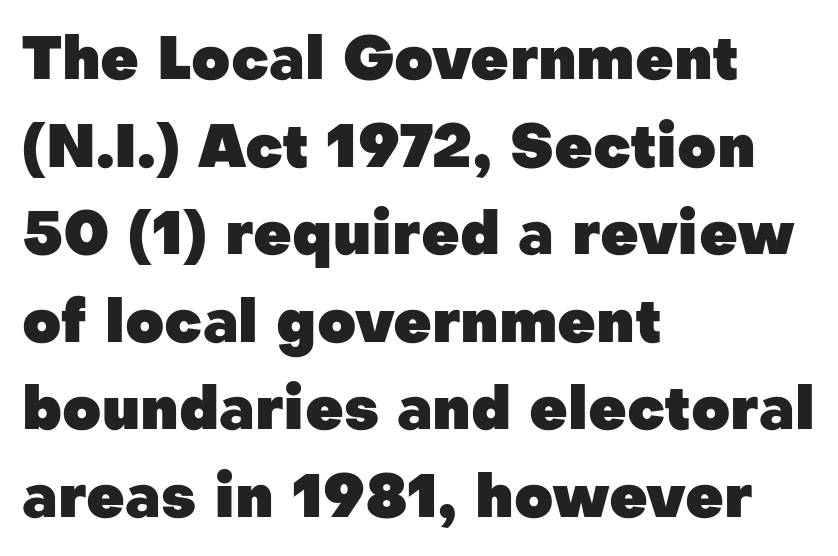
{"serif": "no", "italic": "no", "bold": "yes", "weight": "heavy", "width": "normal", "stroke_contrast": "low", "x_height": "medium", "monospaced": "no", "underline": "no", "align": "left", "line_spacing": "normal", "line_spacing_ratio": 1.46, "letter_spacing": "normal", "letter_spacing_em": 0.0, "glyph_px": 60}
